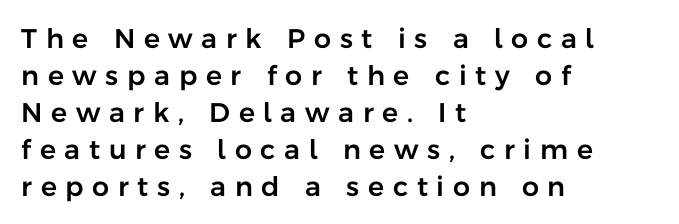
Vertical spacing — default. Unlike italic type, these characters show no tilt at all. In terms of letterspacing, this is a distinctly airy, spread setting. Typeset ragged right — the left edge is the straight one.
